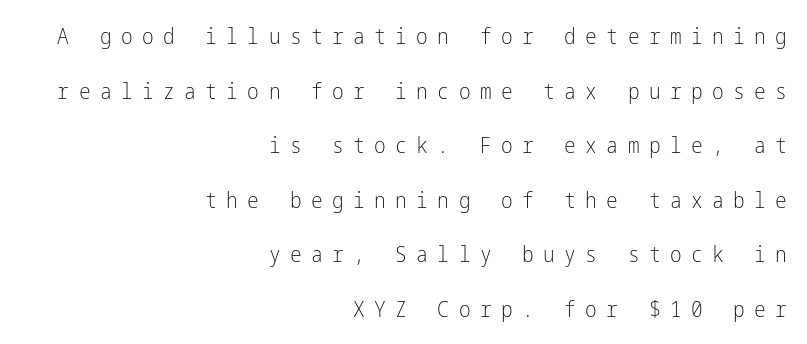
{"italic": "no", "bold": "no", "underline": "no", "align": "right", "line_spacing": "loose", "line_spacing_ratio": 2.48, "letter_spacing": "wide", "letter_spacing_em": 0.43, "glyph_px": 22}
